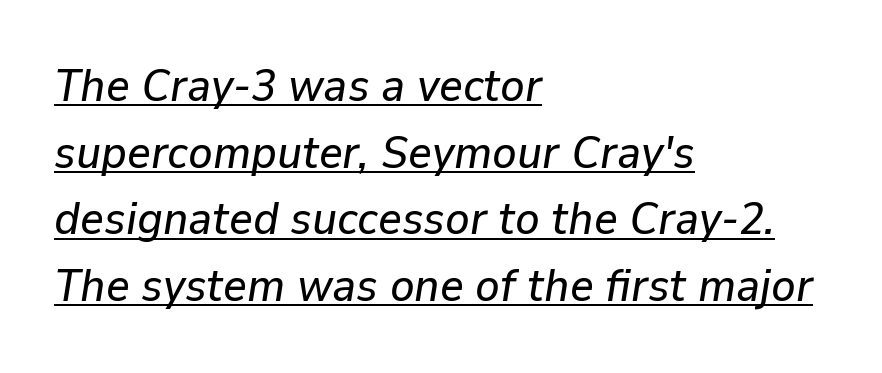
Q: Is the text italic (slanted)? A: Yes, it leans right by about 9 degrees.
Q: Is the text underlined? A: Yes.
Q: How is the paragraph aligned? A: Left-aligned.
Q: Is the spacing between letters normal or unusually wide? A: Normal.
Q: Is the spacing between lines tight, normal or loose? A: Normal.
Q: Width (condensed, normal, or wide)? A: Normal.
Q: Stroke contrast? A: Low.
Q: x-height? A: Medium.
Q: Monospaced? A: No.
